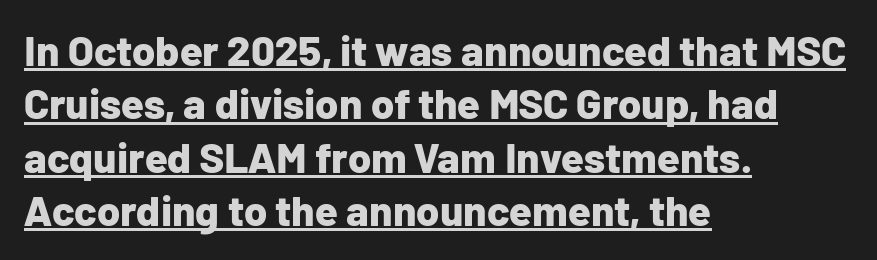
The image shows 42 px bold sans-serif type, upright; set left-aligned, normal line spacing (1.27x), normal letter spacing, underlined; low stroke contrast and a medium x-height.
